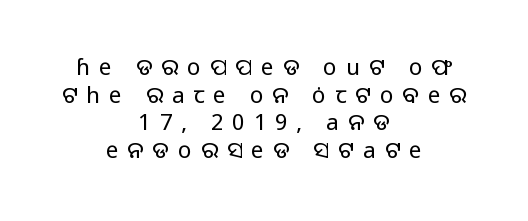
The image shows 23 px text type, upright; set centered, line spacing 1.2x, unusually wide letter spacing (+0.38 em), not underlined.
